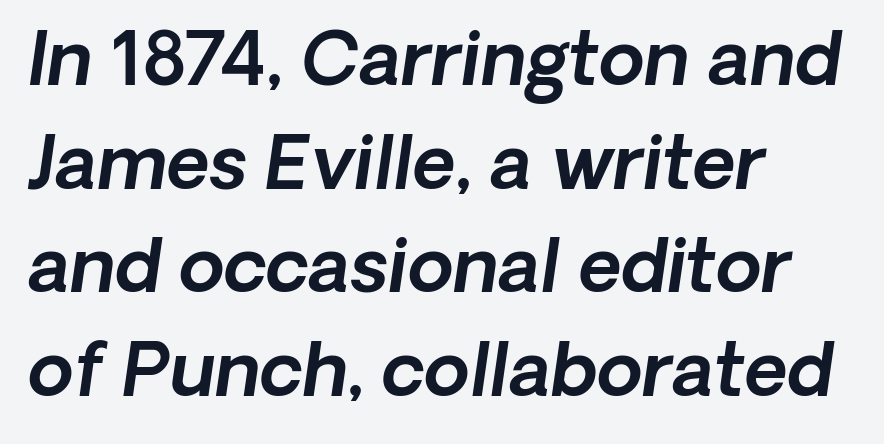
{"serif": "no", "width": "normal", "x_height": "medium", "monospaced": "no", "underline": "no", "align": "left", "line_spacing": "normal", "line_spacing_ratio": 1.4, "letter_spacing": "normal", "letter_spacing_em": 0.0, "glyph_px": 74}
